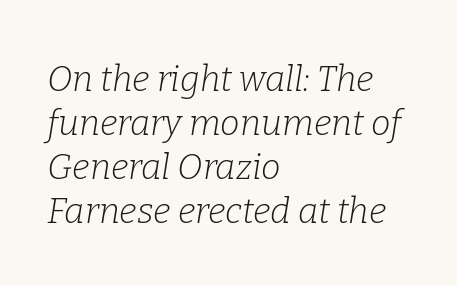
The image shows 35 px light serif type, italic (leaning right); set left-aligned, normal line spacing (1.26x), normal letter spacing, not underlined; low stroke contrast and a medium x-height.
